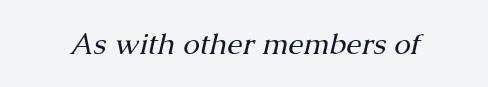
A typesetter would mark this as italic. Is the type heavy? It reads as light-to-regular instead. Proportional: the letters do not fall into vertical columns. This rendering leaves character spacing at its baseline value.
